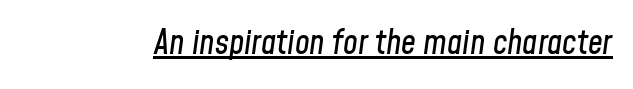
The image shows 33 px condensed type, italic (leaning right); set normal letter spacing, underlined; low stroke contrast and a medium x-height.
